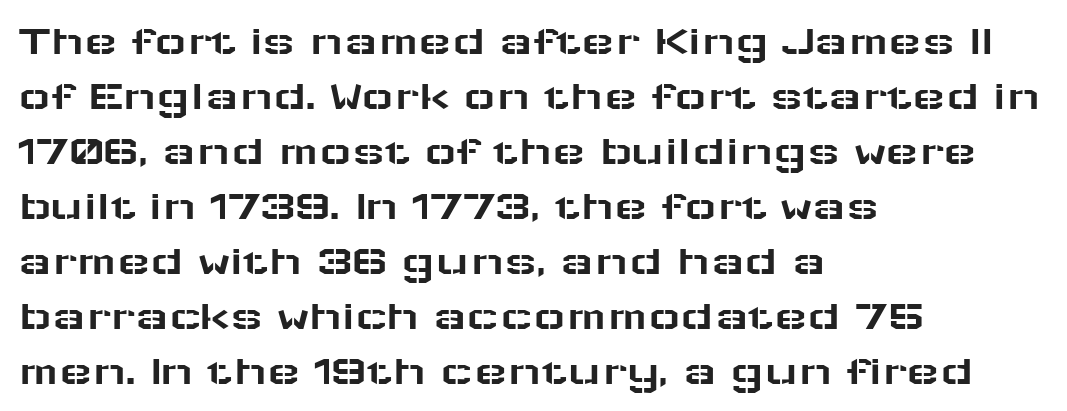
Q: Is the text italic (slanted)? A: No, it is upright.
Q: Is the typeface a serif or a sans-serif typeface? A: Sans-serif.
Q: Is the text underlined? A: No.
Q: How is the paragraph aligned? A: Left-aligned.
Q: Is the spacing between letters normal or unusually wide? A: Normal.
Q: Is the spacing between lines tight, normal or loose? A: Normal.
Q: Width (condensed, normal, or wide)? A: Wide.
Q: Stroke contrast? A: Low.
Q: x-height? A: Medium.
Q: Monospaced? A: No.
